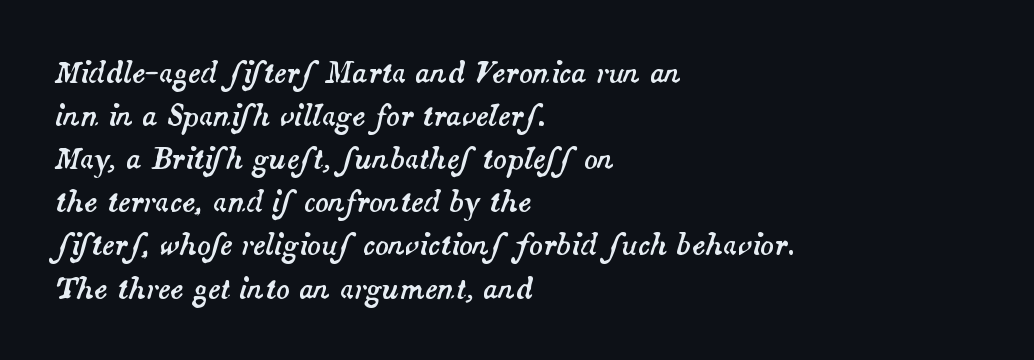
{"italic": "yes", "lean": "right", "slant_degrees": 14, "width": "normal", "stroke_contrast": "medium", "x_height": "small", "monospaced": "no", "underline": "no", "align": "left", "line_spacing": "normal", "line_spacing_ratio": 1.54, "letter_spacing": "normal", "letter_spacing_em": 0.0, "glyph_px": 28}
